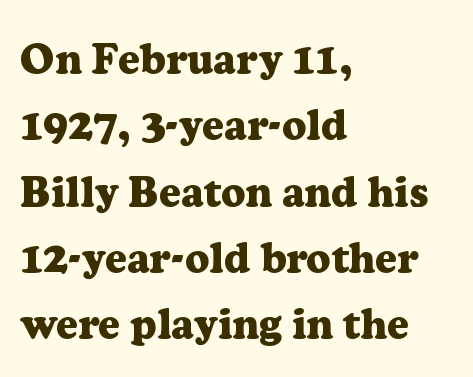
{"serif": "yes", "italic": "no", "bold": "yes", "weight": "heavy", "width": "normal", "stroke_contrast": "low", "x_height": "medium", "monospaced": "no", "underline": "no", "align": "left", "line_spacing": "normal", "line_spacing_ratio": 1.58, "letter_spacing": "normal", "letter_spacing_em": 0.0, "glyph_px": 42}
